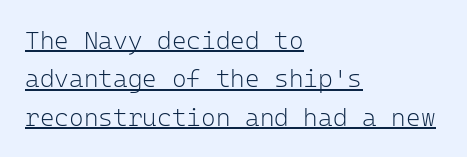
The image shows 25 px text type, upright; set left-aligned, normal line spacing (1.54x), normal letter spacing, underlined.
